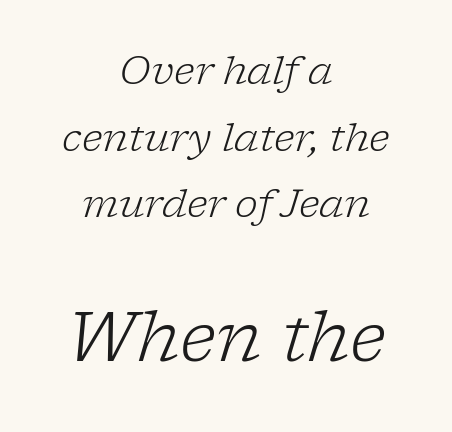
The image shows 68 px light serif type, italic (leaning right); set centered, line spacing 1.71x, normal letter spacing, not underlined; the second (bottom) block is 1.74x larger; low stroke contrast and a medium x-height.
